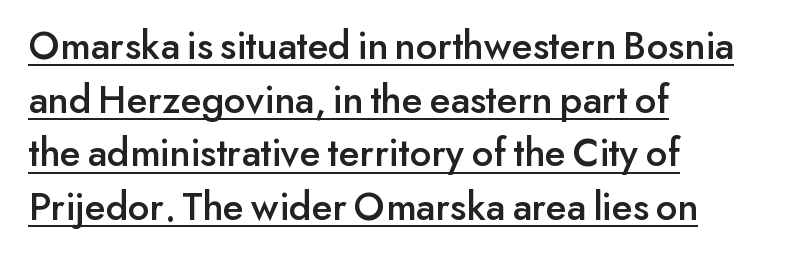
{"serif": "no", "italic": "no", "width": "normal", "stroke_contrast": "low", "x_height": "small", "monospaced": "no", "underline": "yes", "align": "left", "line_spacing": "normal", "line_spacing_ratio": 1.31, "letter_spacing": "normal", "letter_spacing_em": 0.0, "glyph_px": 41}
